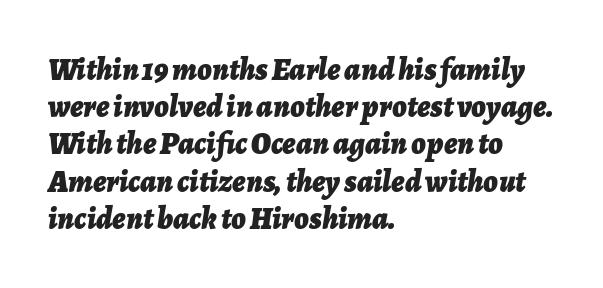
{"italic": "yes", "lean": "right", "slant_degrees": 7, "bold": "yes", "weight": "bold", "width": "normal", "stroke_contrast": "low", "x_height": "medium", "monospaced": "no", "underline": "no", "align": "left", "line_spacing_ratio": 1.2, "letter_spacing": "normal", "letter_spacing_em": 0.0, "glyph_px": 31}
